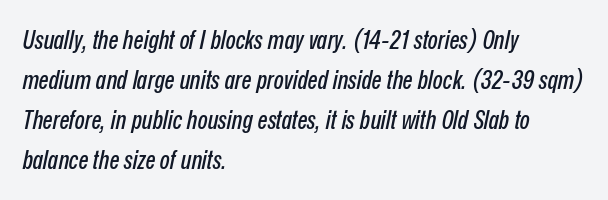
Q: Is the text italic (slanted)? A: Yes, it leans right by about 12 degrees.
Q: Is the text underlined? A: No.
Q: How is the paragraph aligned? A: Left-aligned.
Q: Is the spacing between letters normal or unusually wide? A: Normal.
Q: Is the spacing between lines tight, normal or loose? A: Normal.
